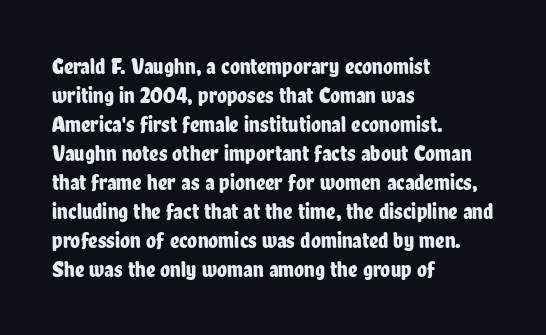
The image shows 23 px text type, upright; set left-aligned, normal line spacing (1.26x), normal letter spacing, not underlined.
